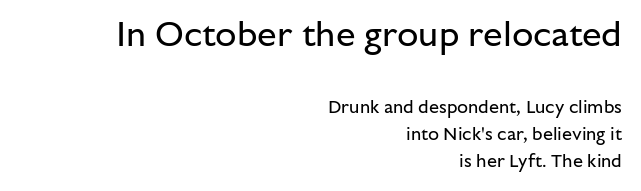
The image shows 35 px regular-weight sans-serif type, upright; set right-aligned, normal line spacing (1.49x), normal letter spacing, not underlined; the first (top) block is 1.94x larger; low stroke contrast and a medium x-height.
